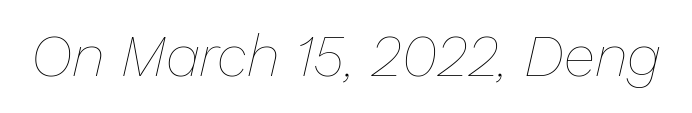
Short note: letters normally spaced. Glance below the letters and you will spot only blank space. Each letter keeps its own natural width here, so spacing adapts to shape. Quick note: italic.
